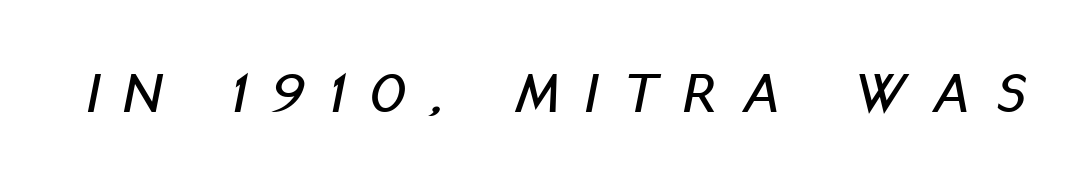
Q: Is the text italic (slanted)? A: Yes, it leans right by about 11 degrees.
Q: Is the text underlined? A: No.
Q: Is the spacing between letters normal or unusually wide? A: Unusually wide.
Q: Width (condensed, normal, or wide)? A: Condensed.
Q: Stroke contrast? A: Low.
Q: x-height? A: Large.
Q: Monospaced? A: No.
